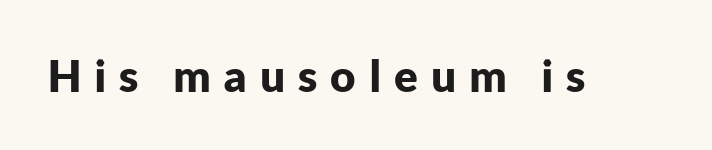
The image shows 44 px bold sans-serif type, upright; set unusually wide letter spacing (+0.29 em), not underlined; low stroke contrast and a medium x-height.
